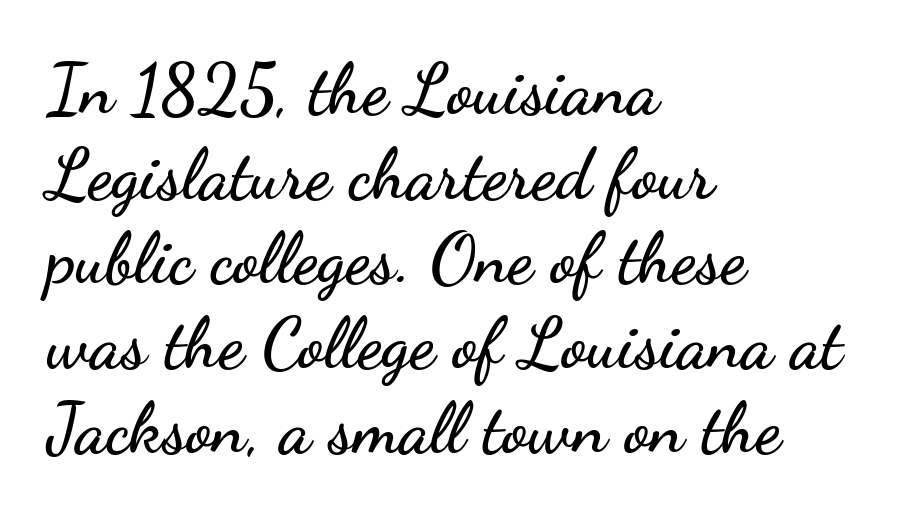
Typeset ragged right — the left edge is the straight one. Nobody touched the tracking dial on this one. Nope, no serifs anywhere on these letters. Underlining? Definitely not there.
